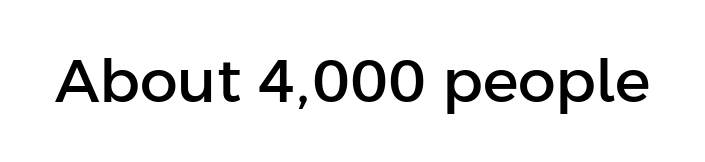
The tracking reads as untouched default to a designer's eye. What kind of face is this? One without serifs — a sans. In terms of posture, this sample is upright. Rule under the text: the space is simply empty. You could not count columns in this text — the font is proportionally spaced.
